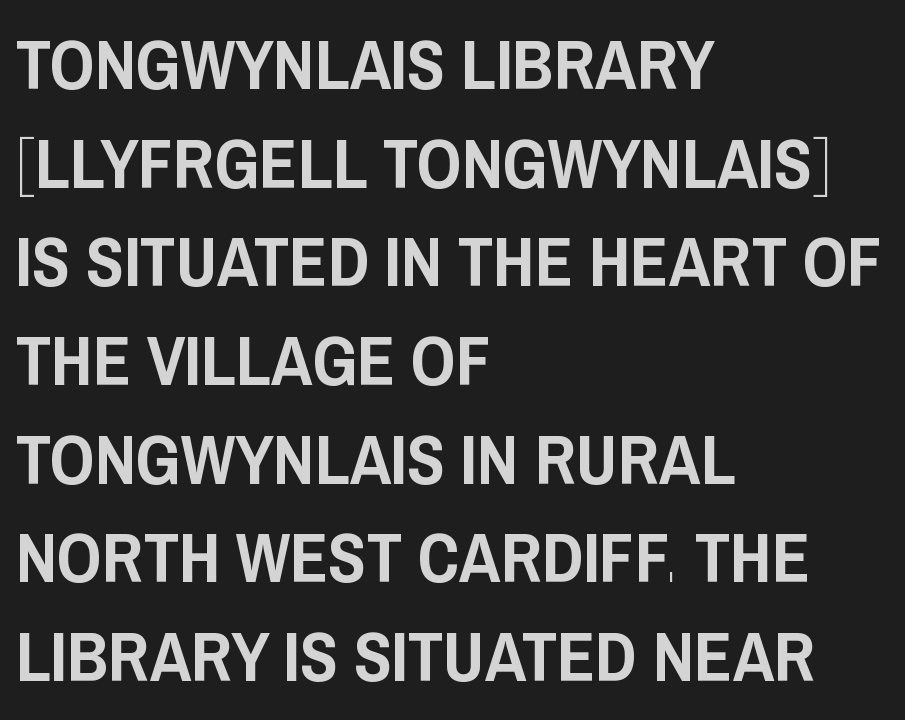
These lines were composed using upright roman letters. Where is the straight margin? On the left. A typesetter would call this proportional, since set widths differ per character. How are the letters spaced? Ordinarily, with no added tracking.
